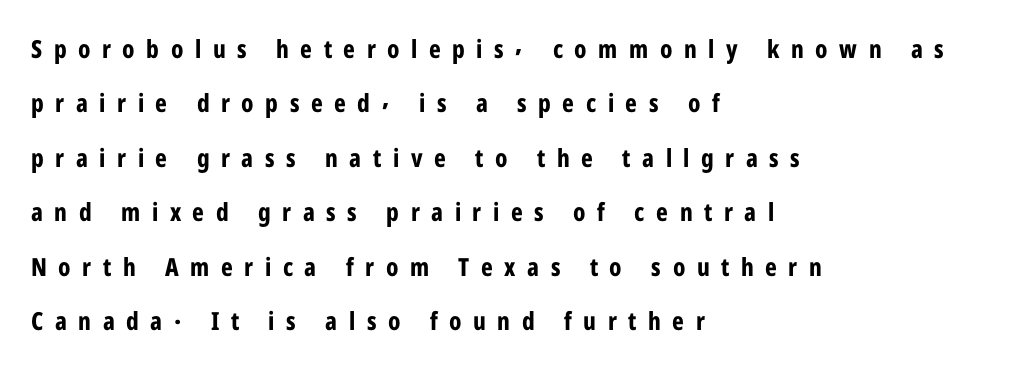
{"italic": "no", "bold": "yes", "underline": "no", "align": "left", "line_spacing": "loose", "line_spacing_ratio": 2.18, "letter_spacing": "wide", "letter_spacing_em": 0.46, "glyph_px": 25}
